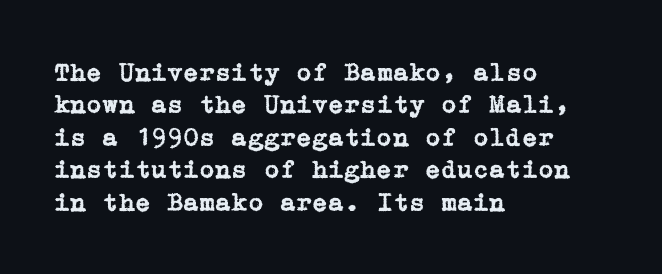
These lines sit exactly where default settings would place them. The letters stand upright; this is a roman face. Typeset ragged right — the left edge is the straight one. Just letters on the line, the space beneath them empty. Caption: standard tracking, unaltered.
